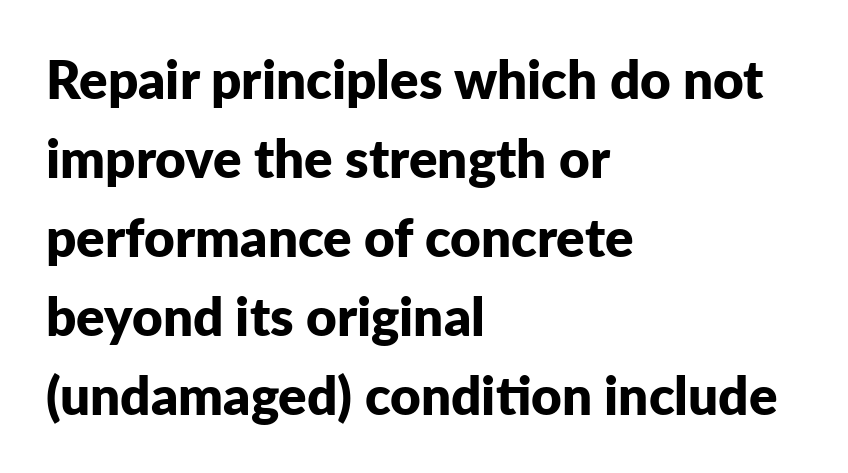
Q: Is the text bold? A: Yes.
Q: Is the text italic (slanted)? A: No, it is upright.
Q: Is the typeface a serif or a sans-serif typeface? A: Sans-serif.
Q: Is the text underlined? A: No.
Q: How is the paragraph aligned? A: Left-aligned.
Q: Is the spacing between letters normal or unusually wide? A: Normal.
Q: Is the spacing between lines tight, normal or loose? A: Normal.
Q: Width (condensed, normal, or wide)? A: Normal.
Q: Stroke contrast? A: Low.
Q: x-height? A: Medium.
Q: Monospaced? A: No.
